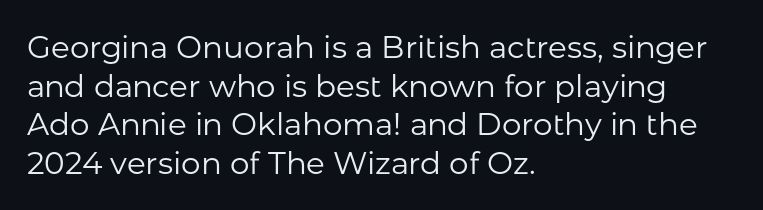
{"serif": "no", "italic": "no", "bold": "no", "weight": "regular", "width": "normal", "stroke_contrast": "low", "x_height": "medium", "monospaced": "no", "underline": "no", "align": "left", "line_spacing": "normal", "line_spacing_ratio": 1.25, "letter_spacing": "normal", "letter_spacing_em": 0.0, "glyph_px": 31}
